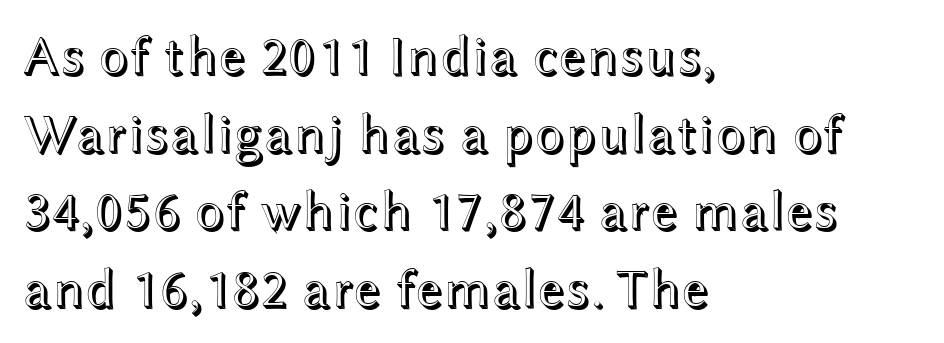
{"italic": "no", "width": "wide", "x_height": "medium", "monospaced": "no", "underline": "no", "align": "left", "line_spacing": "normal", "line_spacing_ratio": 1.41, "letter_spacing": "normal", "letter_spacing_em": 0.0, "glyph_px": 55}
